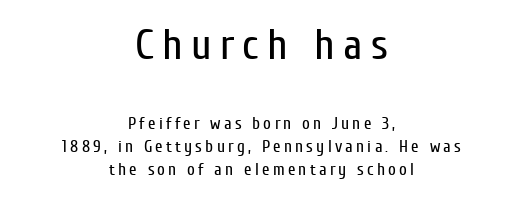
{"serif": "no", "italic": "no", "bold": "no", "weight": "regular", "width": "condensed", "stroke_contrast": "low", "x_height": "medium", "monospaced": "no", "underline": "no", "align": "center", "line_spacing": "normal", "line_spacing_ratio": 1.36, "larger_block": "first", "size_ratio": 2.53, "glyph_px": 43}
